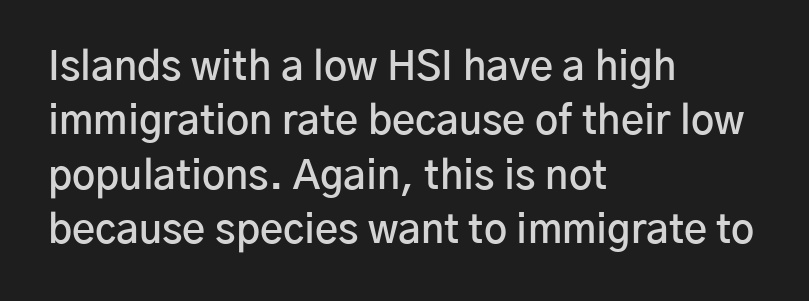
The image shows 40 px semibold sans-serif type, upright; set left-aligned, normal line spacing (1.36x), normal letter spacing, not underlined; low stroke contrast and a medium x-height.
